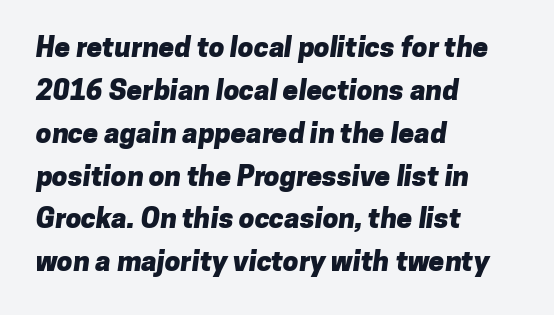
The image shows 28 px heavy sans-serif type; set left-aligned, normal line spacing (1.53x), normal letter spacing, not underlined; low stroke contrast and a medium x-height.
